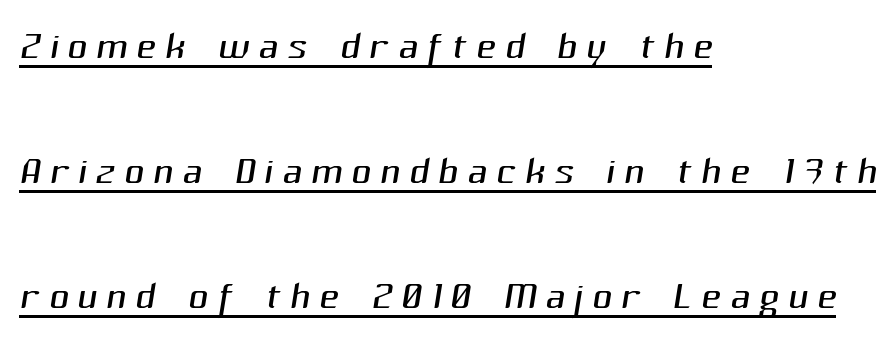
{"serif": "no", "bold": "no", "weight": "light", "width": "normal", "stroke_contrast": "medium", "x_height": "medium", "monospaced": "no", "underline": "yes", "align": "left", "line_spacing": "loose", "line_spacing_ratio": 2.27, "glyph_px": 55}
